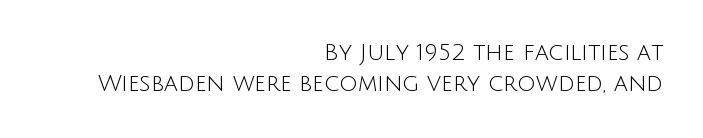
The image shows 23 px text type, upright; set right-aligned, normal line spacing (1.36x), normal letter spacing, not underlined.
